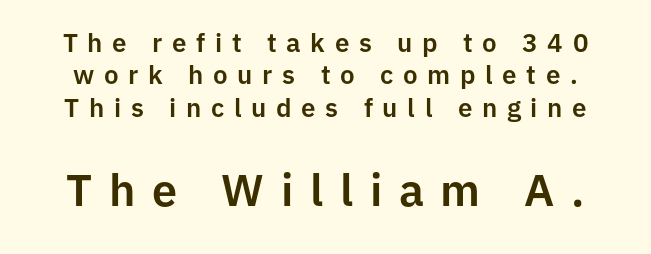
A roman cut, with each character standing at attention. Grotesque or geometric, the face here clearly has no serifs. Is this a fixed-width face? No — the glyphs have proportional, varying widths. Look at the tracking — it's clearly loosened, letters drifting apart. Is there much room between lines? A standard amount, neither cramped nor airy.
